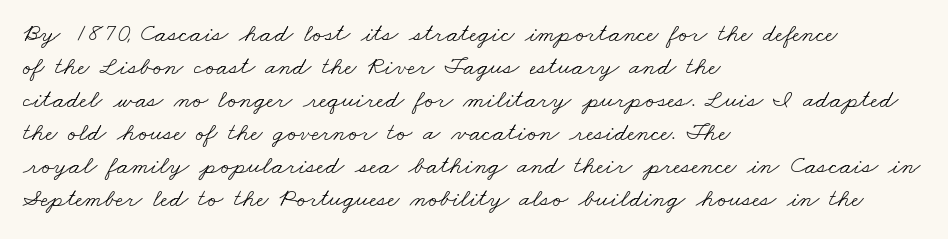
The image shows 26 px text type; set left-aligned, normal line spacing (1.27x), normal letter spacing, not underlined.
